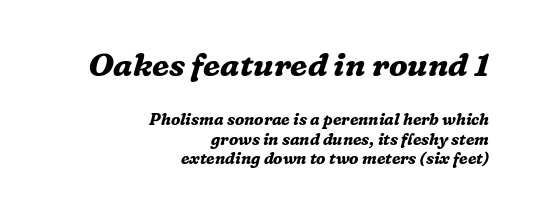
{"serif": "yes", "italic": "yes", "lean": "right", "slant_degrees": 16, "bold": "yes", "weight": "bold", "width": "normal", "stroke_contrast": "medium", "x_height": "medium", "monospaced": "no", "underline": "no", "align": "right", "line_spacing_ratio": 1.23, "letter_spacing": "normal", "letter_spacing_em": 0.0, "larger_block": "first", "size_ratio": 2.0, "glyph_px": 32}
